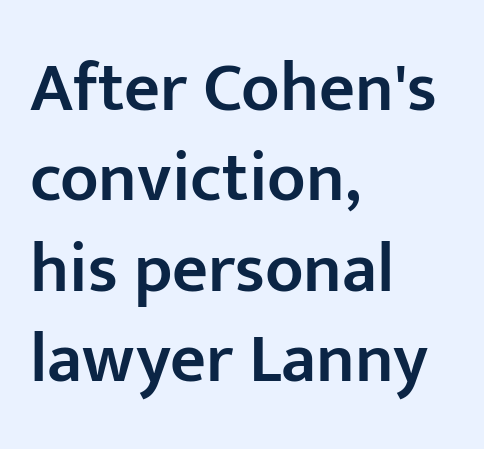
Q: Is the text bold? A: Semi-bold.
Q: Is the text italic (slanted)? A: No, it is upright.
Q: Is the typeface a serif or a sans-serif typeface? A: Sans-serif.
Q: Is the text underlined? A: No.
Q: How is the paragraph aligned? A: Left-aligned.
Q: Is the spacing between letters normal or unusually wide? A: Normal.
Q: Is the spacing between lines tight, normal or loose? A: Normal.
Q: Width (condensed, normal, or wide)? A: Normal.
Q: Stroke contrast? A: Low.
Q: x-height? A: Medium.
Q: Monospaced? A: No.
